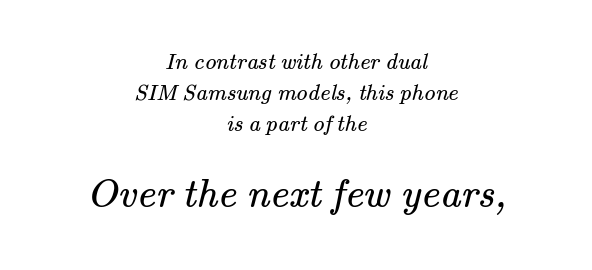
Q: Is the text bold? A: No.
Q: Is the typeface a serif or a sans-serif typeface? A: Serif.
Q: Is the text underlined? A: No.
Q: How is the paragraph aligned? A: Centered.
Q: Is the spacing between letters normal or unusually wide? A: Normal.
Q: Is the spacing between lines tight, normal or loose? A: Normal.
Q: Which block of text is set in a larger size, the first (top) or the second (bottom)? A: The second (bottom) one.
Q: Width (condensed, normal, or wide)? A: Normal.
Q: Stroke contrast? A: Medium.
Q: x-height? A: Small.
Q: Monospaced? A: No.
